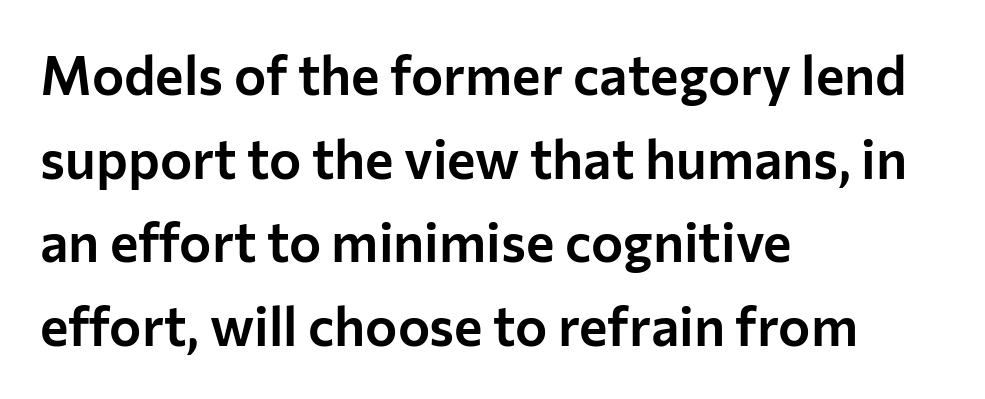
The image shows 54 px sans-serif type, upright; set left-aligned, normal line spacing (1.55x), normal letter spacing, not underlined; low stroke contrast and a medium x-height.
